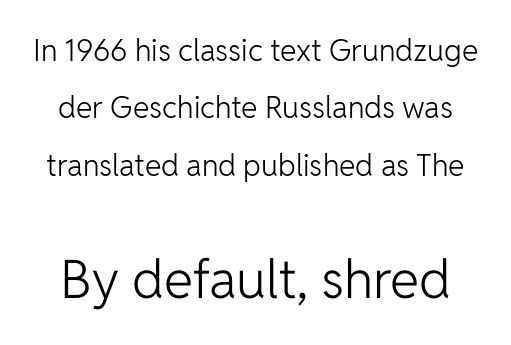
{"serif": "no", "italic": "no", "bold": "no", "weight": "light", "width": "normal", "stroke_contrast": "low", "x_height": "medium", "monospaced": "no", "underline": "no", "line_spacing": "loose", "line_spacing_ratio": 1.91, "letter_spacing": "normal", "letter_spacing_em": 0.0, "larger_block": "second", "size_ratio": 1.77, "glyph_px": 53}
